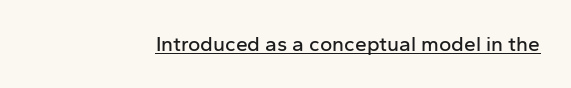
The image shows 21 px text type, upright; set normal letter spacing, underlined.
